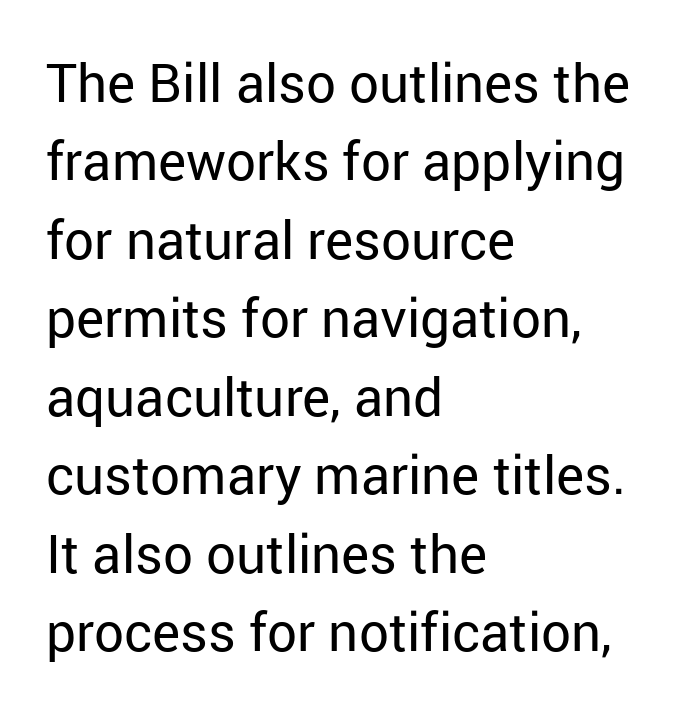
The baseline area is clear. No italicization has been applied; the sample stays upright. This is sans-serif lettering, the kind often seen on screens and signage. The lines sit at an ordinary, default distance from one another. Observe the ordinary spacing: letters are neighbours, not strangers.
